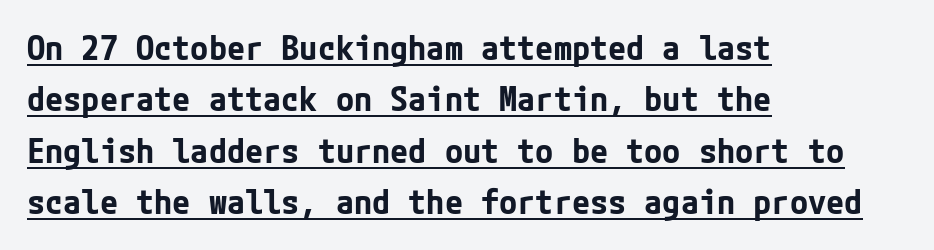
{"serif": "no", "italic": "no", "bold": "yes", "weight": "bold", "width": "normal", "stroke_contrast": "low", "x_height": "medium", "underline": "yes", "align": "left", "line_spacing": "normal", "line_spacing_ratio": 1.56, "letter_spacing": "normal", "letter_spacing_em": 0.0, "glyph_px": 33}
